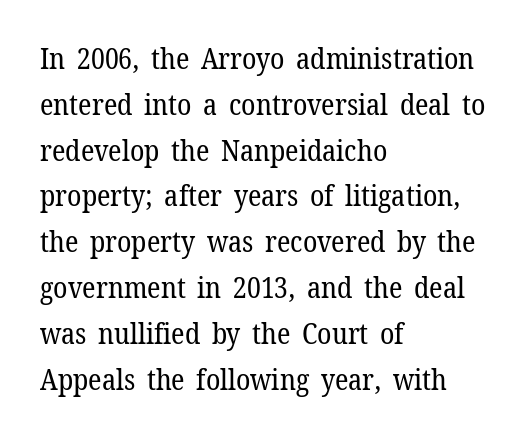
{"serif": "yes", "italic": "no", "bold": "no", "weight": "regular", "width": "normal", "stroke_contrast": "low", "x_height": "medium", "monospaced": "no", "underline": "no", "align": "left", "line_spacing": "normal", "line_spacing_ratio": 1.58, "letter_spacing": "normal", "letter_spacing_em": 0.0, "glyph_px": 29}
